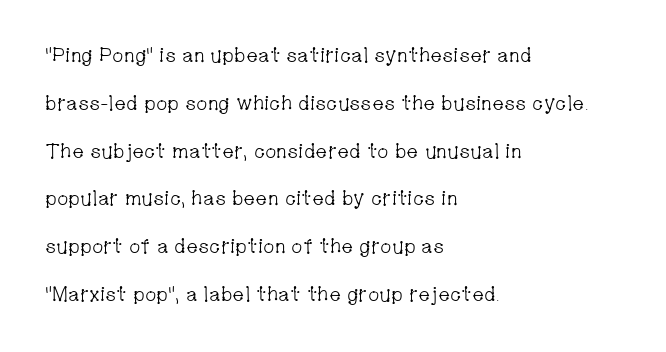
Q: Is the text bold? A: No.
Q: Is the text italic (slanted)? A: No, it is upright.
Q: Is the text underlined? A: No.
Q: How is the paragraph aligned? A: Left-aligned.
Q: Is the spacing between letters normal or unusually wide? A: Normal.
Q: Is the spacing between lines tight, normal or loose? A: Loose.
